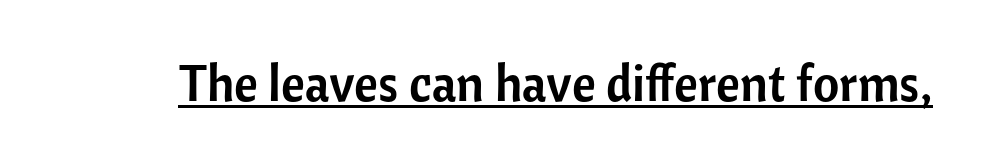
Q: Is the text italic (slanted)? A: No, it is upright.
Q: Is the typeface a serif or a sans-serif typeface? A: Sans-serif.
Q: Is the text underlined? A: Yes.
Q: Is the spacing between letters normal or unusually wide? A: Normal.
Q: Width (condensed, normal, or wide)? A: Normal.
Q: Stroke contrast? A: Low.
Q: x-height? A: Medium.
Q: Monospaced? A: No.
